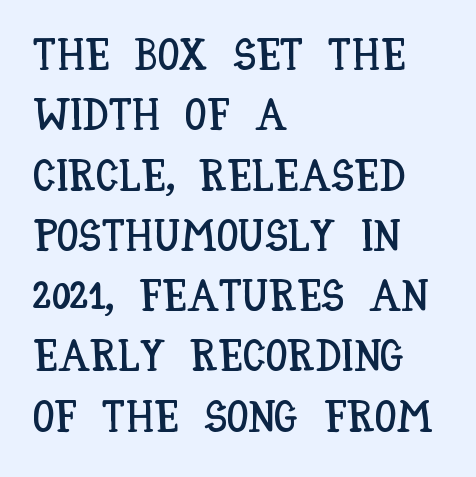
The image shows 44 px condensed type, upright; set left-aligned, normal line spacing (1.37x), normal letter spacing, not underlined; low stroke contrast and a large x-height.
